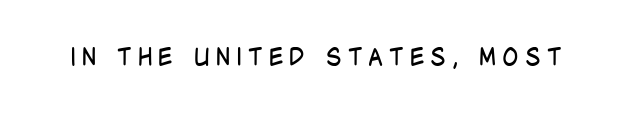
No extra ink here — the face is not bold. The tracking jumps out immediately: characters are airy and widely separated. The letters stand upright; this is a roman face. Has an underline been added? It has not.
